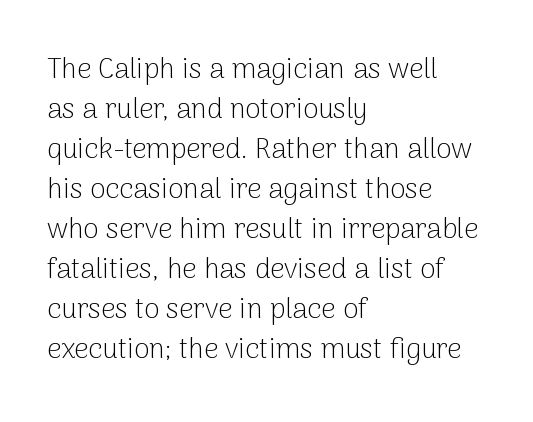
The image shows 28 px light sans-serif type, upright; set left-aligned, normal line spacing (1.43x), normal letter spacing, not underlined; low stroke contrast and a medium x-height.
